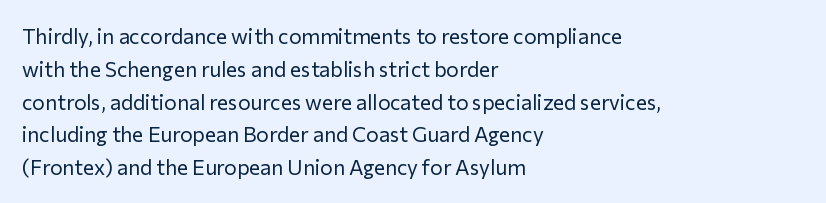
Q: Is the text bold? A: No.
Q: Is the text italic (slanted)? A: No, it is upright.
Q: Is the text underlined? A: No.
Q: How is the paragraph aligned? A: Left-aligned.
Q: Is the spacing between letters normal or unusually wide? A: Normal.
Q: Is the spacing between lines tight, normal or loose? A: Normal.
